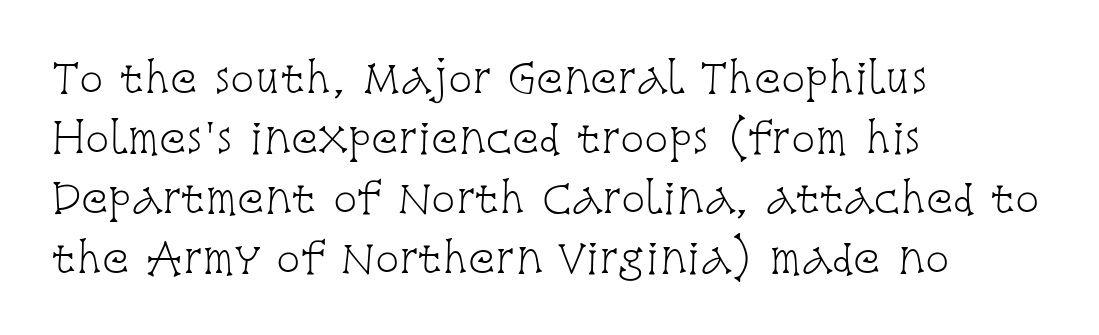
Q: Is the text bold? A: No.
Q: Is the text italic (slanted)? A: No, it is upright.
Q: Is the typeface a serif or a sans-serif typeface? A: Serif.
Q: Is the text underlined? A: No.
Q: How is the paragraph aligned? A: Left-aligned.
Q: Is the spacing between letters normal or unusually wide? A: Normal.
Q: Is the spacing between lines tight, normal or loose? A: Normal.
Q: Width (condensed, normal, or wide)? A: Condensed.
Q: Stroke contrast? A: Low.
Q: x-height? A: Large.
Q: Monospaced? A: No.
